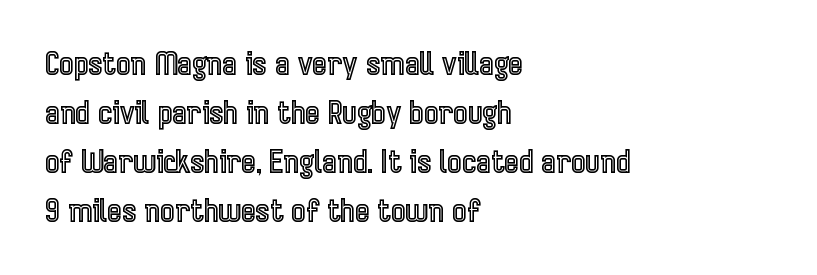
It's the straight-up-and-down kind of type. Think of a printed novel: that variable character pitch is what you see here. Is there much room between lines? A standard amount, neither cramped nor airy. The letters sit at their default tracking, neither squeezed nor spread. Line starts are locked; line ends wander.
